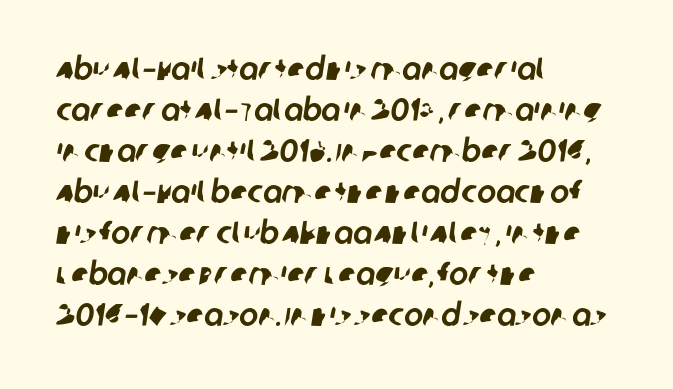
Glance below the letters and you will spot only blank space. The rendering uses natural spacing where letterforms have individual widths. A classic flush-left, rag-right setting is used for this passage. Evenly set lines give the paragraph a standard silhouette.
